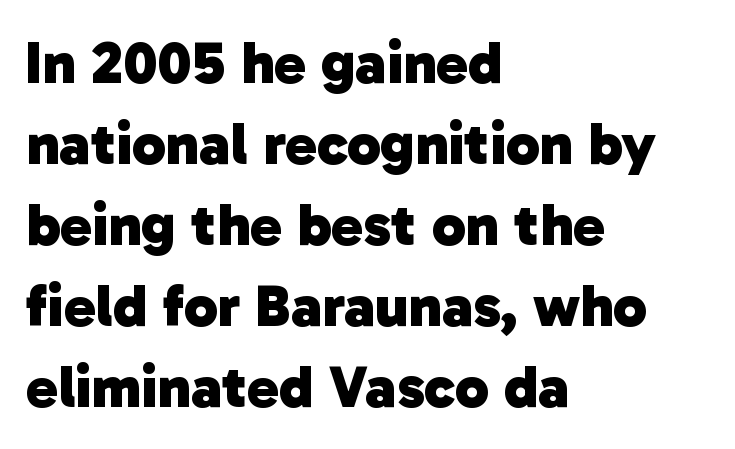
Nothing unusual about the tracking: characters are spaced as the font intends. The characters display no serif detailing; their extremities are plain. Clear beneath every line of the passage. The rendering uses natural spacing where letterforms have individual widths.
